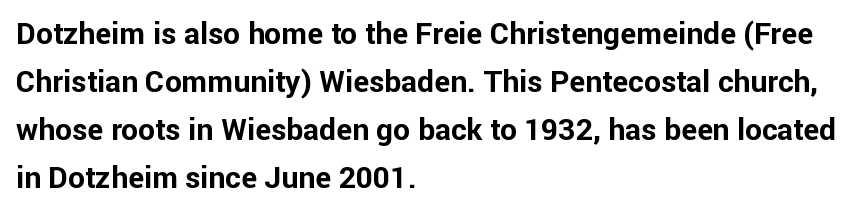
{"serif": "no", "italic": "no", "bold": "yes", "weight": "bold", "width": "normal", "stroke_contrast": "low", "x_height": "medium", "monospaced": "no", "underline": "no", "align": "left", "line_spacing": "normal", "line_spacing_ratio": 1.6, "letter_spacing": "normal", "letter_spacing_em": 0.0, "glyph_px": 30}
